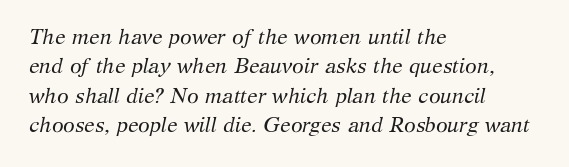
Compared with ordinary roman type, these characters are visibly tilted. Tracking here is standard; glyphs follow each other at the usual distance. Words float on clear page, feet unadorned. These lines sit exactly where default settings would place them.
